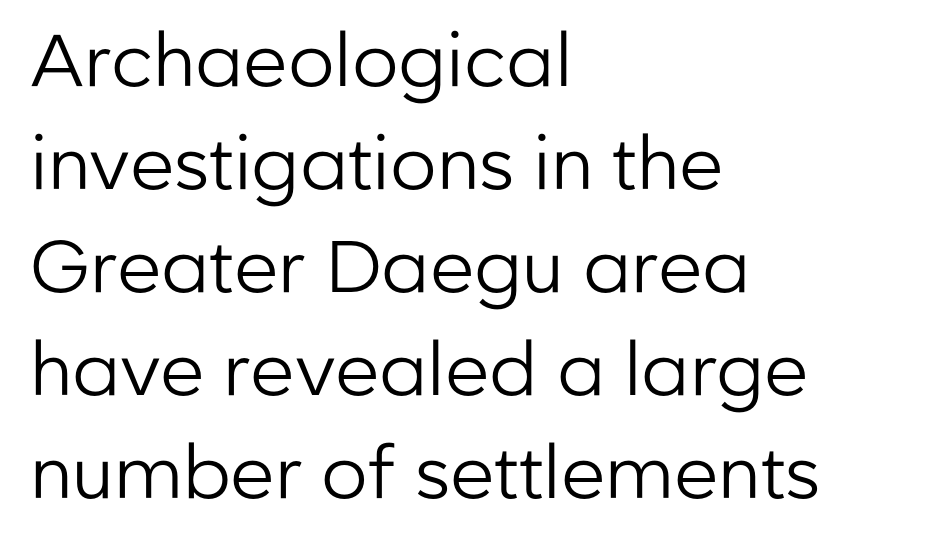
Q: Is the text bold? A: No.
Q: Is the text italic (slanted)? A: No, it is upright.
Q: Is the typeface a serif or a sans-serif typeface? A: Sans-serif.
Q: Is the text underlined? A: No.
Q: How is the paragraph aligned? A: Left-aligned.
Q: Is the spacing between letters normal or unusually wide? A: Normal.
Q: Is the spacing between lines tight, normal or loose? A: Normal.
Q: Width (condensed, normal, or wide)? A: Normal.
Q: Stroke contrast? A: Low.
Q: x-height? A: Medium.
Q: Monospaced? A: No.
